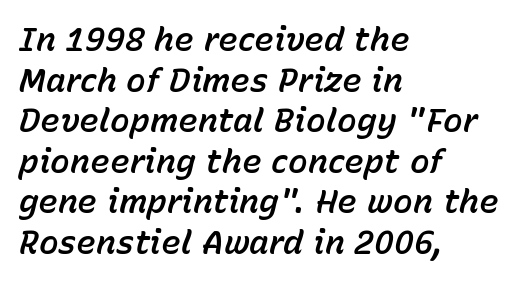
The image shows 33 px text type, italic (leaning right); set left-aligned, line spacing 1.23x, normal letter spacing, not underlined; low stroke contrast and a medium x-height.
